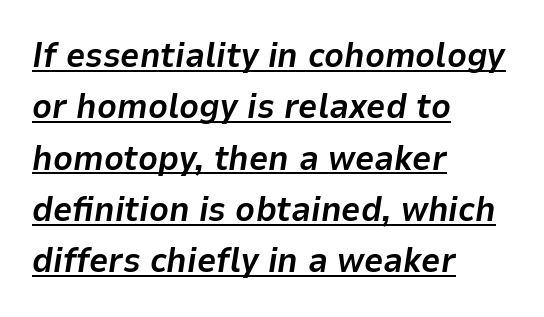
The image shows 34 px bold type, italic (leaning right); set left-aligned, normal line spacing (1.51x), normal letter spacing, underlined; low stroke contrast and a medium x-height.
